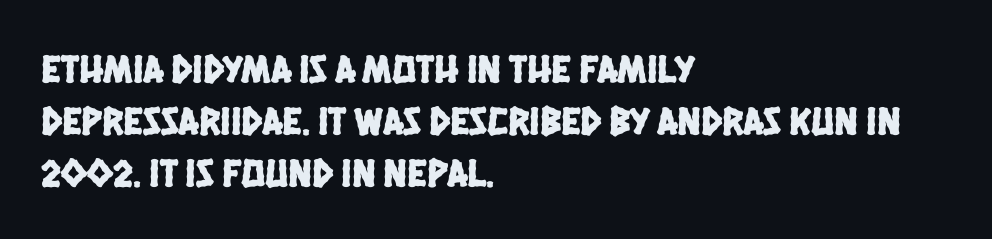
{"serif": "no", "width": "condensed", "stroke_contrast": "low", "x_height": "large", "monospaced": "no", "underline": "no", "align": "left", "line_spacing": "normal", "line_spacing_ratio": 1.3, "letter_spacing": "normal", "letter_spacing_em": 0.0, "glyph_px": 40}
